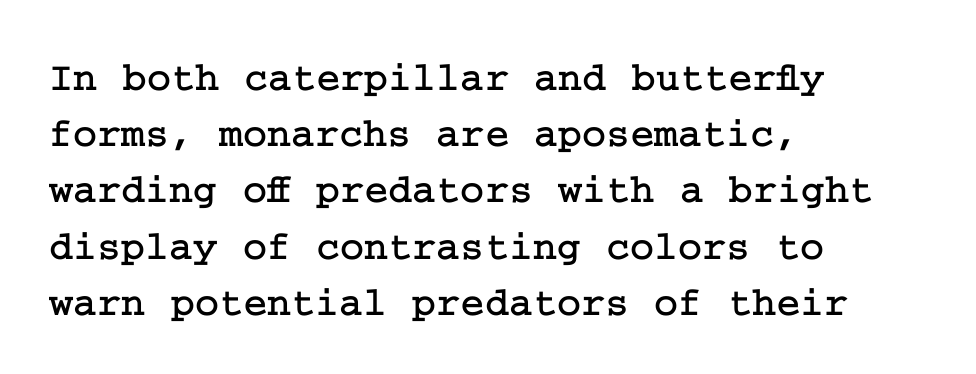
{"serif": "yes", "italic": "no", "width": "normal", "stroke_contrast": "low", "x_height": "medium", "underline": "no", "align": "left", "line_spacing": "normal", "line_spacing_ratio": 1.37, "letter_spacing": "normal", "letter_spacing_em": 0.0, "glyph_px": 41}
